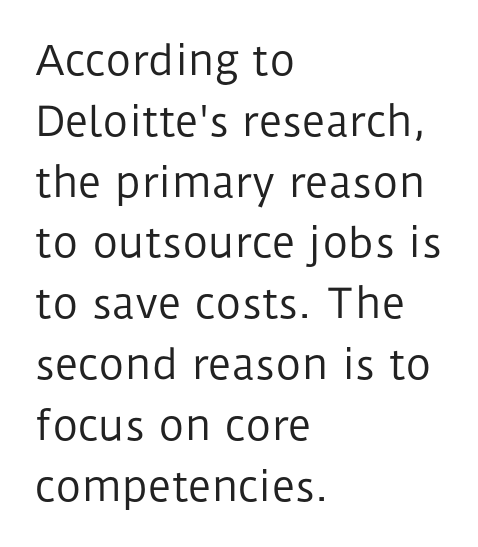
The image shows 40 px regular-weight sans-serif type, upright; set left-aligned, normal line spacing (1.52x), normal letter spacing, not underlined; low stroke contrast and a medium x-height.
